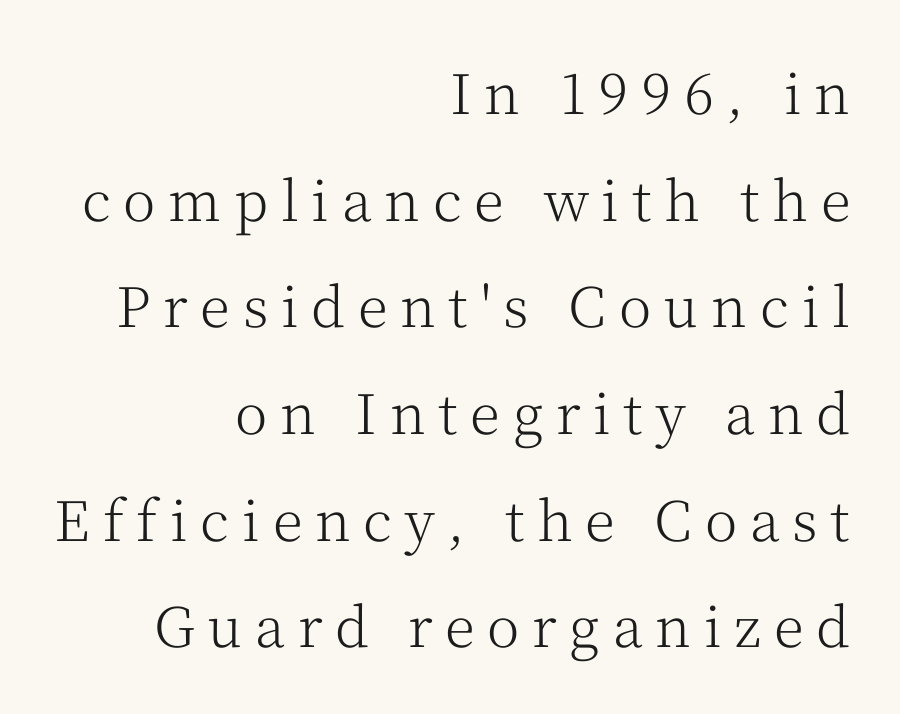
The foot of each line stays bare and open. Note the varied advance widths — an 'i' is clearly narrower than an 'm'. Typeset ragged left — the right edge is the straight one. No heavy texture on the line: the type isn't bold. These lines have a slow, spaced-out rhythm from letter to letter.
